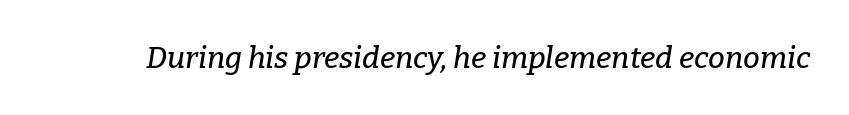
The letters carry serifs — small finishing strokes at the ends of their stems. Unmarked baselines from the first word to the last. Compared with ordinary roman type, these characters are visibly tilted. The face used here is rendered with its standard letterfit. The face used here is proportionally spaced, like ordinary book or web type.
